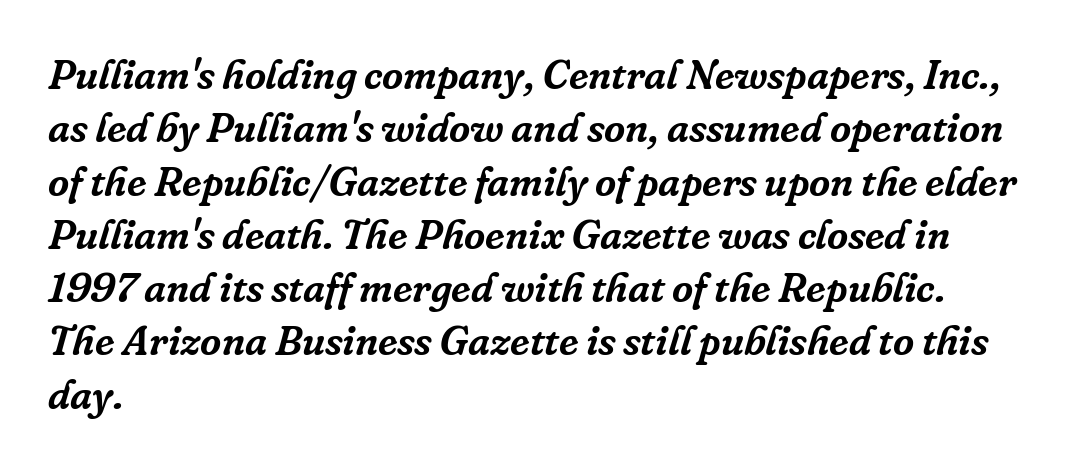
Q: Is the text italic (slanted)? A: Yes, it leans right by about 16 degrees.
Q: Is the typeface a serif or a sans-serif typeface? A: Serif.
Q: Is the text underlined? A: No.
Q: How is the paragraph aligned? A: Left-aligned.
Q: Is the spacing between letters normal or unusually wide? A: Normal.
Q: Is the spacing between lines tight, normal or loose? A: Normal.
Q: Width (condensed, normal, or wide)? A: Normal.
Q: Stroke contrast? A: Low.
Q: x-height? A: Medium.
Q: Monospaced? A: No.
